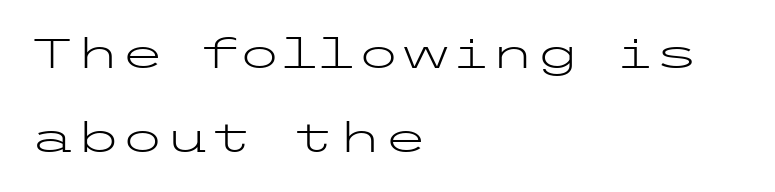
Nope, no serifs anywhere on these letters. Horizontally, the lines are justified to the leading edge only. Weight: regular or lighter. Each new line begins a long way beneath the previous one. Each row of text sits above clean, open space. Words appear dense and cohesive because spacing is normal.
